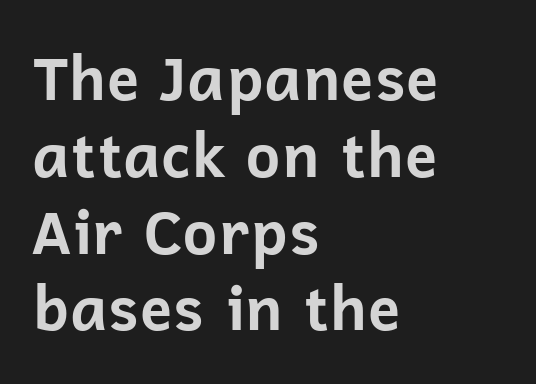
The string is rendered with underlining switched off. On the weight axis this lands at bold, roughly 700. Typographically, this falls in the sans-serif category. There is no visible air inserted between adjacent glyphs.
